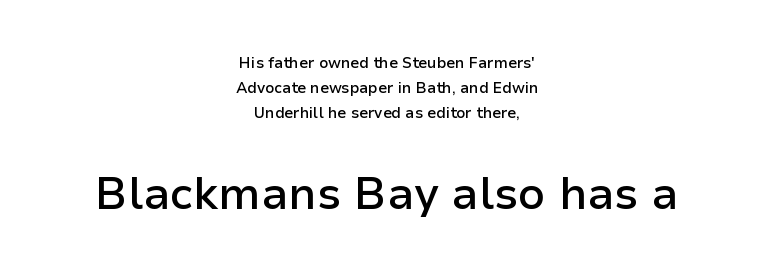
{"serif": "no", "italic": "no", "bold": "semi", "weight": "semibold", "width": "normal", "stroke_contrast": "low", "x_height": "medium", "monospaced": "no", "underline": "no", "align": "center", "line_spacing": "normal", "line_spacing_ratio": 1.66, "letter_spacing": "normal", "letter_spacing_em": 0.0, "larger_block": "second", "size_ratio": 3.0, "glyph_px": 45}
